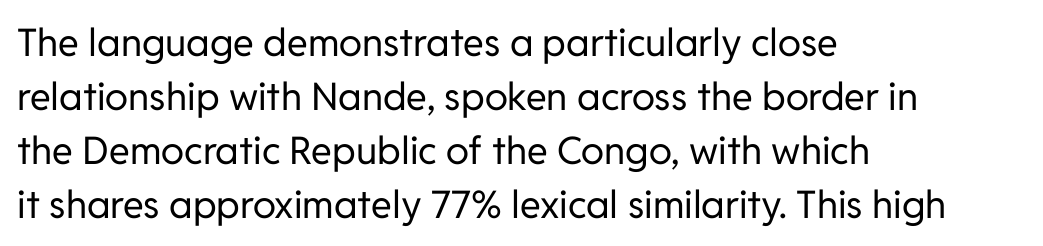
The image shows 38 px regular-weight sans-serif type, upright; set left-aligned, normal line spacing (1.42x), normal letter spacing, not underlined; low stroke contrast and a medium x-height.
